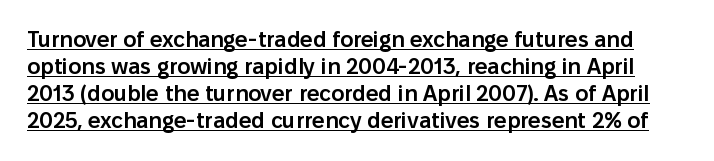
{"italic": "no", "bold": "semi", "underline": "yes", "line_spacing_ratio": 1.23, "letter_spacing": "normal", "letter_spacing_em": 0.0, "glyph_px": 22}
